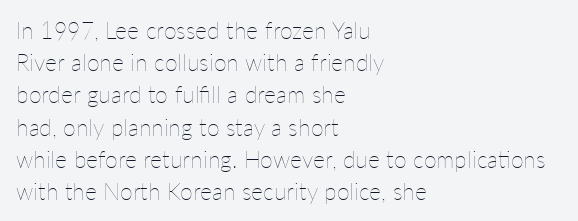
Regarding leading, the lines here are spaced in the standard way. The setting favours the left margin, as ordinary paragraphs usually do. The typeface has the unassuming heft of standard copy or less. The tracking reads as untouched default to a designer's eye. Type without underlining. Vertical strokes here are truly vertical.
